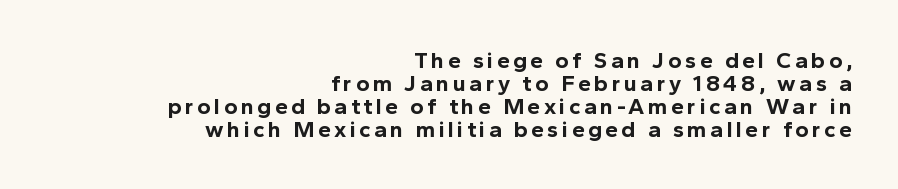
The image shows 23 px bold type, upright; set right-aligned, tight line spacing (1.0x), not underlined.
